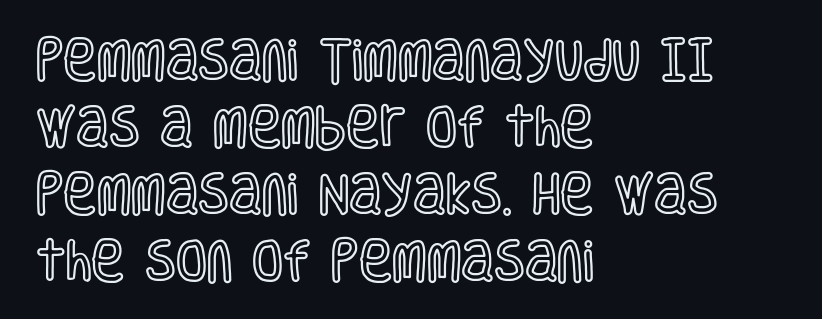
{"italic": "no", "width": "condensed", "x_height": "large", "monospaced": "no", "underline": "no", "align": "left", "line_spacing": "normal", "line_spacing_ratio": 1.49, "letter_spacing": "normal", "letter_spacing_em": 0.0, "glyph_px": 45}
